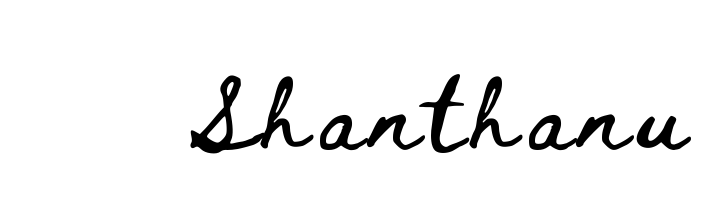
Q: Is the text underlined? A: No.
Q: Width (condensed, normal, or wide)? A: Wide.
Q: Stroke contrast? A: Low.
Q: x-height? A: Small.
Q: Monospaced? A: No.
